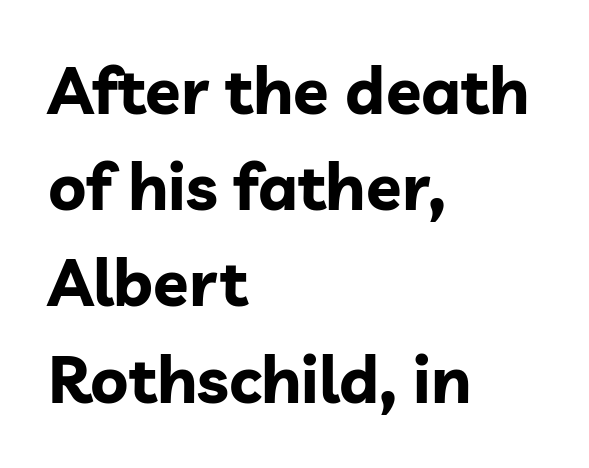
Descenders hang freely into open space. The type family on display is of the sans-serif kind. Compared with a centered layout, this one pins lines to the left instead. Style check: upright.
